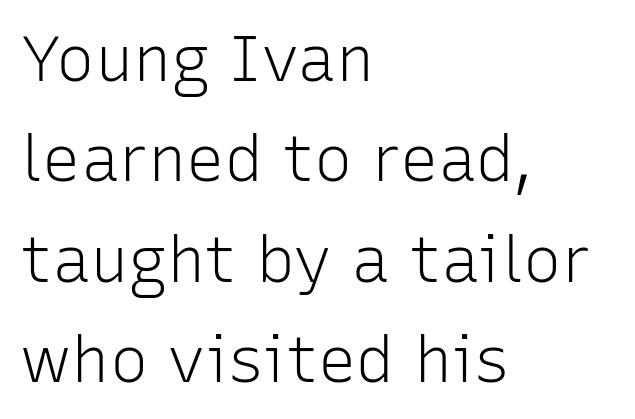
{"serif": "no", "italic": "no", "bold": "no", "weight": "light", "width": "normal", "stroke_contrast": "low", "x_height": "medium", "monospaced": "no", "underline": "no", "align": "left", "line_spacing": "normal", "line_spacing_ratio": 1.57, "letter_spacing": "normal", "letter_spacing_em": 0.0, "glyph_px": 64}
